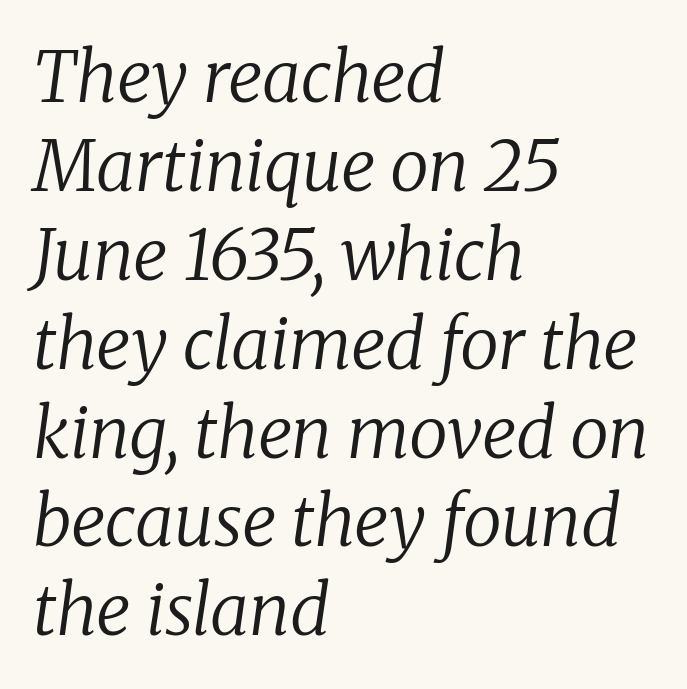
The image shows 70 px regular-weight serif type, italic (leaning right); set left-aligned, normal line spacing (1.27x), normal letter spacing, not underlined; low stroke contrast and a medium x-height.
